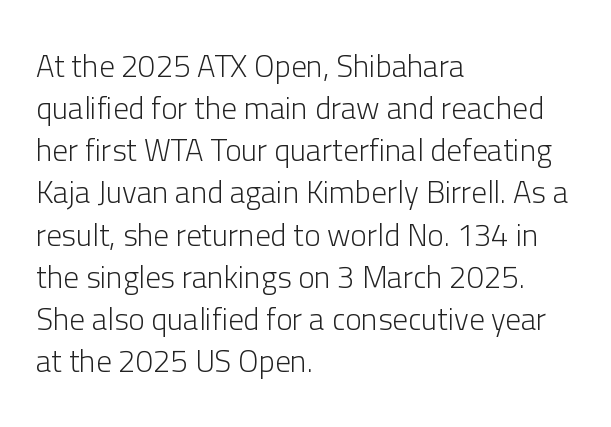
The image shows 31 px light sans-serif type, upright; set left-aligned, normal line spacing (1.36x), normal letter spacing, not underlined; low stroke contrast and a medium x-height.
